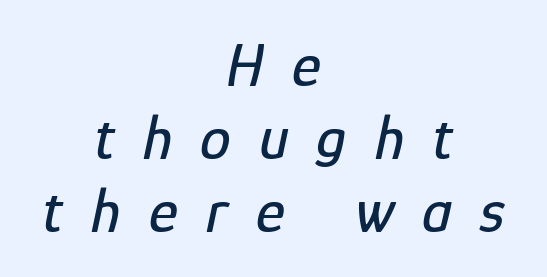
Quick note: underline off. Is this a fixed-width face? No — the glyphs have proportional, varying widths. Observe the wide spacing: letters keep a clear distance from each other. Teacher's note: observe the equal gaps on both sides — that is centered alignment. Quick note: italic.
